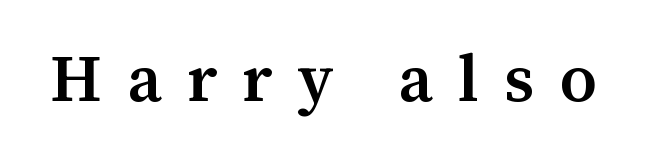
{"serif": "yes", "italic": "no", "bold": "semi", "weight": "semibold", "width": "normal", "stroke_contrast": "medium", "x_height": "medium", "monospaced": "no", "underline": "no", "letter_spacing": "wide", "letter_spacing_em": 0.38, "glyph_px": 66}
